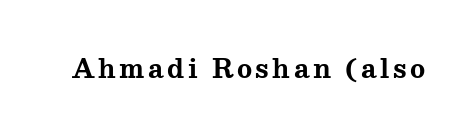
The image shows 25 px bold type, upright; set not underlined.
